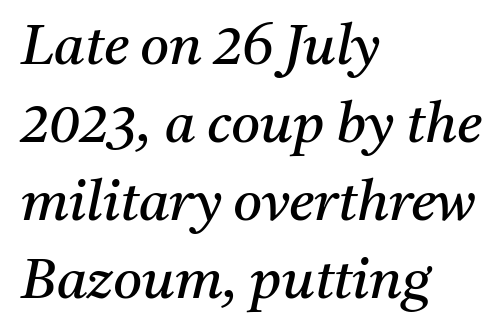
The image shows 56 px regular-weight serif type, italic (leaning right); set left-aligned, normal line spacing (1.39x), normal letter spacing, not underlined; medium stroke contrast and a medium x-height.
